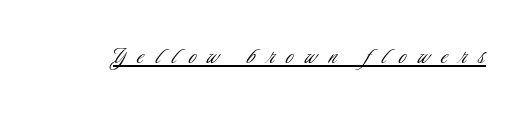
The image shows 26 px text type; set unusually wide letter spacing (+0.47 em), underlined.
